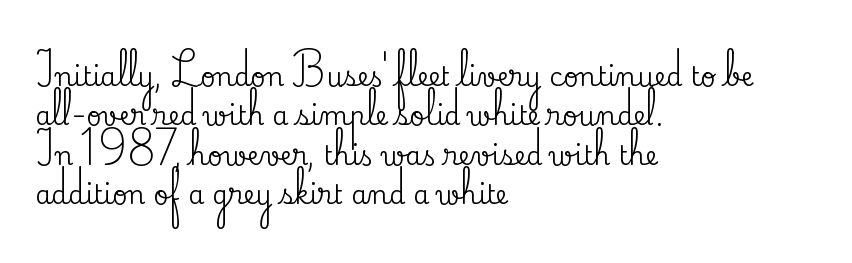
The image shows 26 px text type, upright; set left-aligned, normal line spacing (1.51x), normal letter spacing, not underlined.
